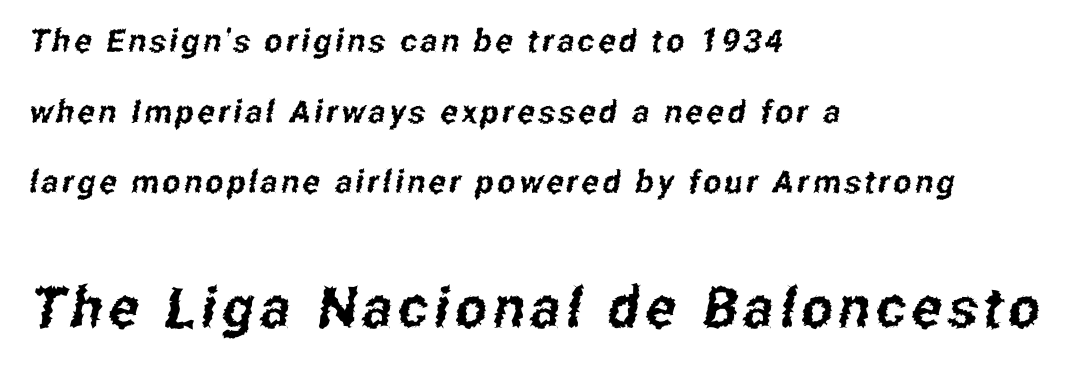
Short and long lines alike share a common starting point at left. The rendering uses a large line-height, opening up the rows. The type family on display is of the sans-serif kind. Beneath every word, the page is bare.
